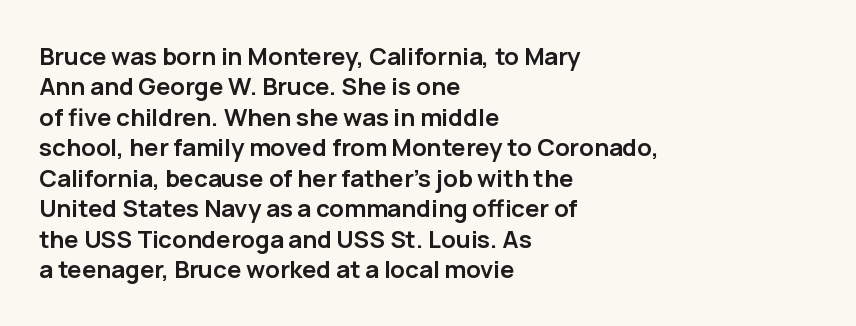
{"italic": "no", "bold": "yes", "underline": "no", "align": "left", "line_spacing": "normal", "line_spacing_ratio": 1.27, "letter_spacing": "normal", "letter_spacing_em": 0.0, "glyph_px": 24}
